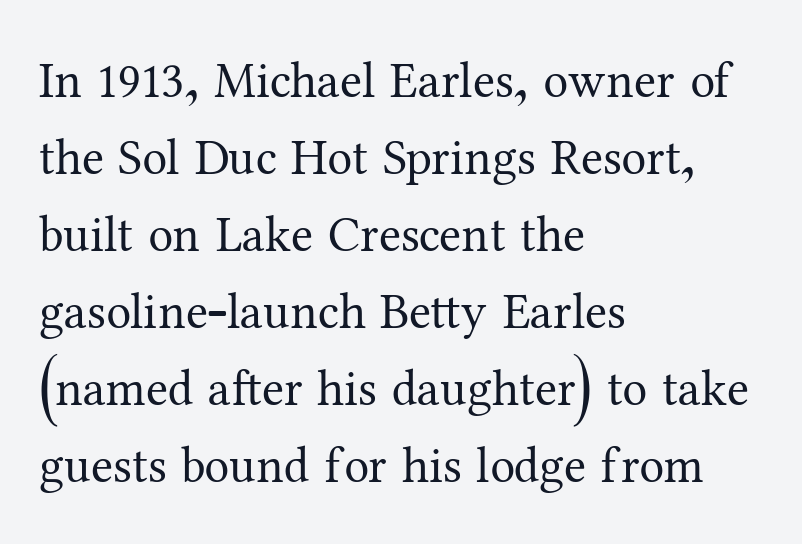
Q: Is the text bold? A: No.
Q: Is the text italic (slanted)? A: No, it is upright.
Q: Is the typeface a serif or a sans-serif typeface? A: Serif.
Q: Is the text underlined? A: No.
Q: How is the paragraph aligned? A: Left-aligned.
Q: Is the spacing between letters normal or unusually wide? A: Normal.
Q: Is the spacing between lines tight, normal or loose? A: Normal.
Q: Width (condensed, normal, or wide)? A: Normal.
Q: Stroke contrast? A: Medium.
Q: x-height? A: Medium.
Q: Monospaced? A: No.
